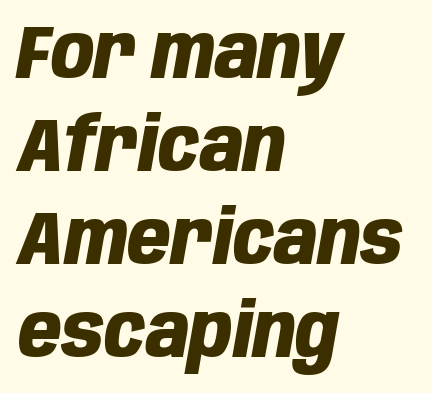
The typography opts for an oblique posture over an upright one. The compositor pushed each line to the left boundary. Think of a printed novel: that variable character pitch is what you see here. Look at the tracking — it's just the regular setting, nothing added. Typesetter's note: full bold, strokes at maximum text heaviness. Underlining? Definitely not there.
